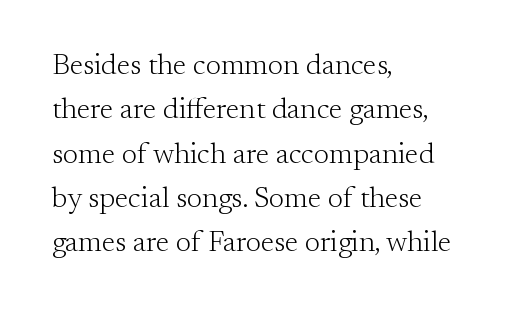
The image shows 29 px light serif type, upright; set left-aligned, normal line spacing (1.53x), normal letter spacing, not underlined; medium stroke contrast and a small x-height.
